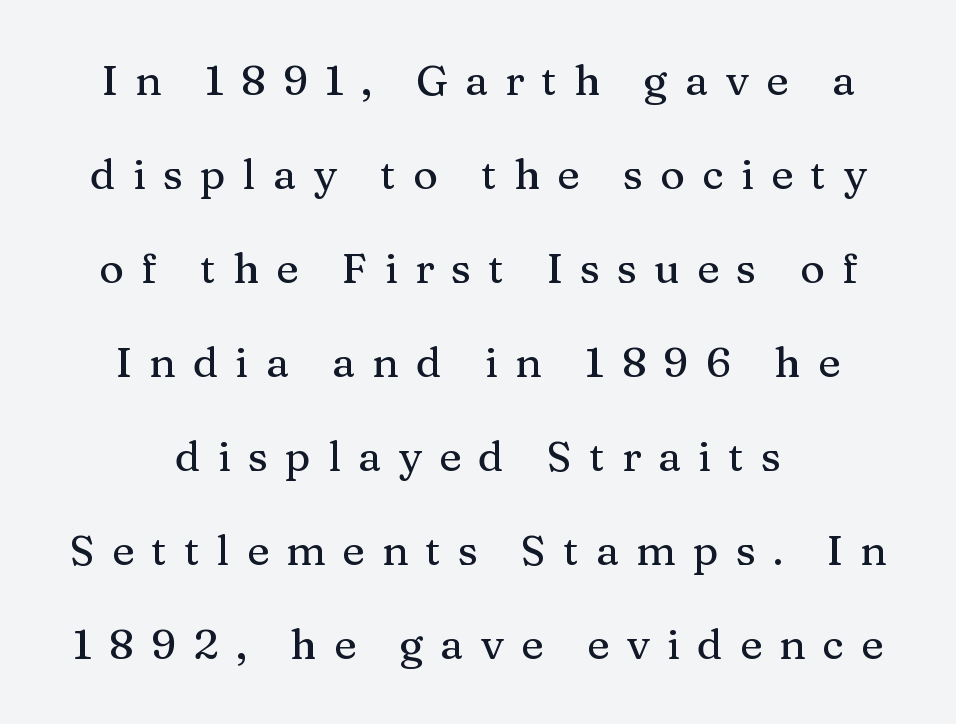
Q: Is the text italic (slanted)? A: No, it is upright.
Q: Is the typeface a serif or a sans-serif typeface? A: Serif.
Q: Is the text underlined? A: No.
Q: Is the spacing between letters normal or unusually wide? A: Unusually wide.
Q: Is the spacing between lines tight, normal or loose? A: Loose.
Q: Width (condensed, normal, or wide)? A: Normal.
Q: Stroke contrast? A: Medium.
Q: x-height? A: Medium.
Q: Monospaced? A: No.
